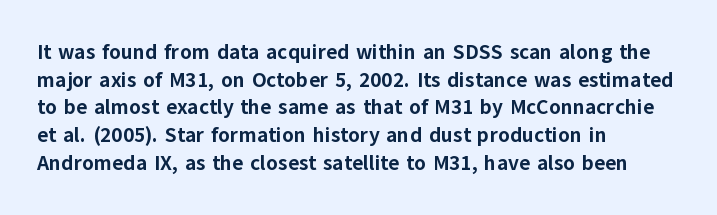
It's the straight-up-and-down kind of type. The words here are not underlined. Summary of vertical rhythm: regular, with standard interline spacing. Alignment: flush left. The rendering keeps characters at their native spacing.
